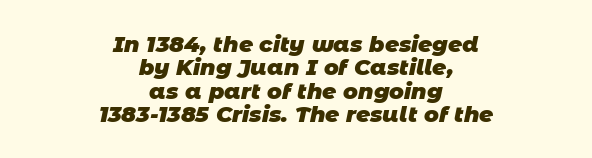
Nobody drew a line under any word here. Thick stems and heavy bowls — unmistakably bold. Does extra space separate the letters? No, they use regular spacing. This sample trades vertical openness for compactness between lines.
